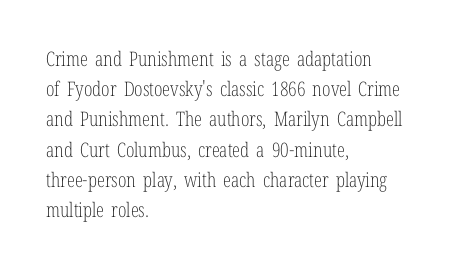
{"italic": "no", "bold": "no", "underline": "no", "align": "left", "line_spacing": "normal", "line_spacing_ratio": 1.51, "letter_spacing": "normal", "letter_spacing_em": 0.0, "glyph_px": 20}
